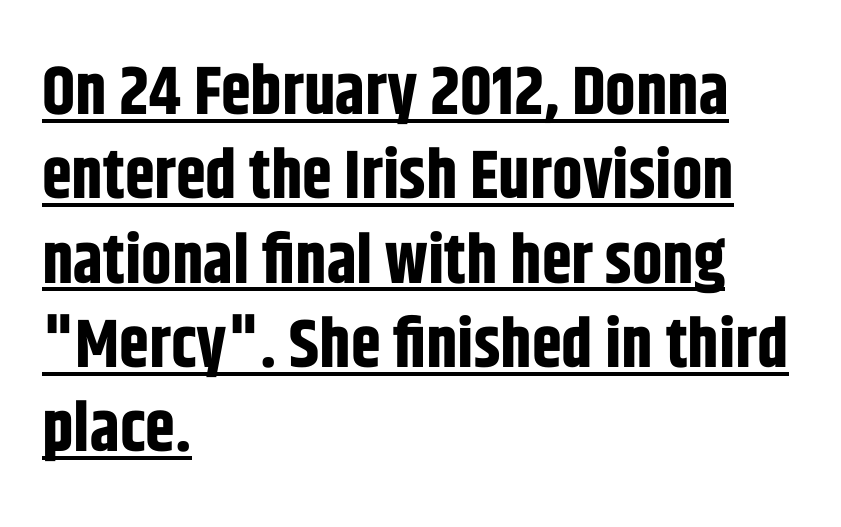
Q: Is the text bold? A: Yes.
Q: Is the text italic (slanted)? A: No, it is upright.
Q: Is the typeface a serif or a sans-serif typeface? A: Sans-serif.
Q: Is the text underlined? A: Yes.
Q: How is the paragraph aligned? A: Left-aligned.
Q: Is the spacing between letters normal or unusually wide? A: Normal.
Q: Width (condensed, normal, or wide)? A: Condensed.
Q: Stroke contrast? A: Low.
Q: x-height? A: Large.
Q: Monospaced? A: No.
